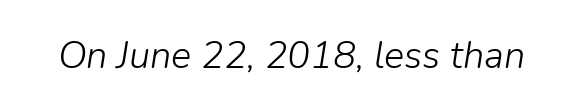
{"italic": "yes", "lean": "right", "slant_degrees": 9, "bold": "no", "weight": "light", "width": "normal", "stroke_contrast": "low", "x_height": "medium", "monospaced": "no", "underline": "no", "letter_spacing": "normal", "letter_spacing_em": 0.0, "glyph_px": 38}
